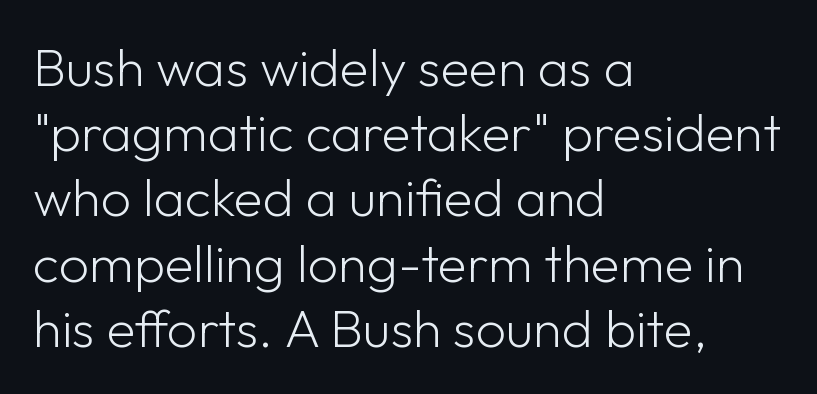
The image shows 53 px light sans-serif type, upright; set left-aligned, line spacing 1.23x, normal letter spacing, not underlined; low stroke contrast and a medium x-height.
